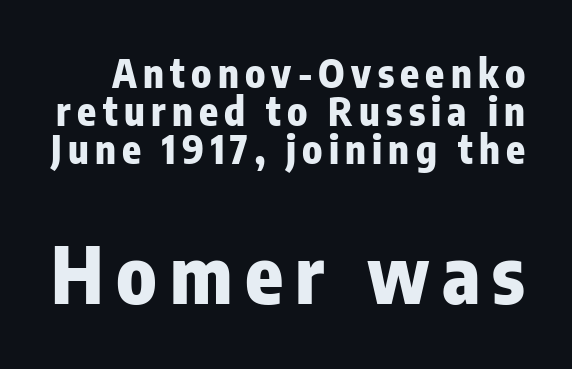
Q: Is the text bold? A: Yes.
Q: Is the text italic (slanted)? A: No, it is upright.
Q: Is the typeface a serif or a sans-serif typeface? A: Sans-serif.
Q: Is the text underlined? A: No.
Q: Is the spacing between lines tight, normal or loose? A: Tight.
Q: Which block of text is set in a larger size, the first (top) or the second (bottom)? A: The second (bottom) one.
Q: Width (condensed, normal, or wide)? A: Condensed.
Q: Stroke contrast? A: Low.
Q: x-height? A: Medium.
Q: Monospaced? A: No.
